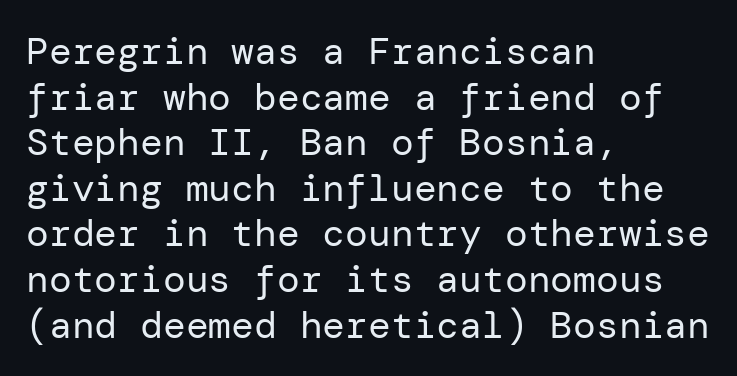
{"serif": "no", "italic": "no", "bold": "no", "weight": "regular", "width": "normal", "stroke_contrast": "low", "x_height": "medium", "underline": "no", "align": "left", "line_spacing_ratio": 1.2, "letter_spacing": "normal", "letter_spacing_em": 0.0, "glyph_px": 38}
